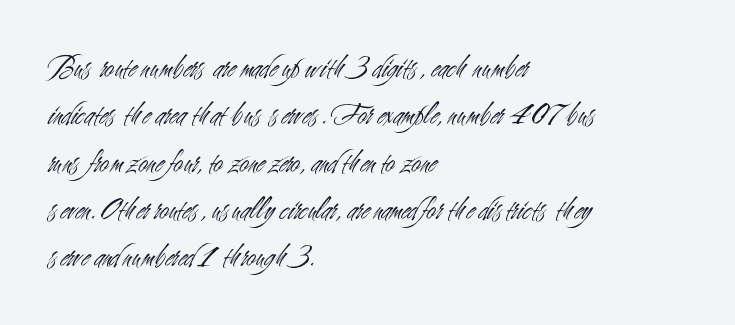
The image shows 32 px light, condensed sans-serif type; set left-aligned, normal line spacing (1.48x), normal letter spacing, not underlined; medium stroke contrast and a small x-height.
